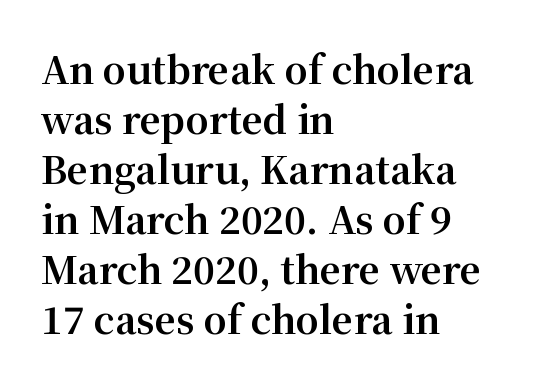
Is this a fixed-width face? No — the glyphs have proportional, varying widths. Does the copy run flush right? No — it runs flush left. Typesetter's note: full bold, strokes at maximum text heaviness. The space between consecutive lines is moderate. Glance below the letters and you will spot only blank space.
